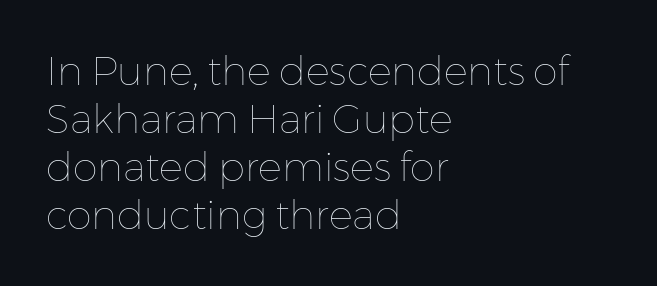
Q: Is the text bold? A: No.
Q: Is the text italic (slanted)? A: No, it is upright.
Q: Is the text underlined? A: No.
Q: How is the paragraph aligned? A: Left-aligned.
Q: Is the spacing between letters normal or unusually wide? A: Normal.
Q: Width (condensed, normal, or wide)? A: Normal.
Q: Stroke contrast? A: Low.
Q: x-height? A: Medium.
Q: Monospaced? A: No.
